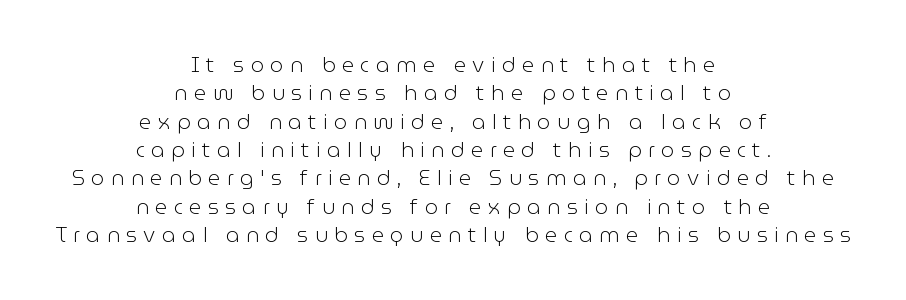
Display-style spreading of the glyphs; the letterfit is very open. The specimen reads as upright at a glance. Each new line begins a customary step beneath the previous one. Which margin do the lines hug? Neither — every line sits in the middle. A quiet, ordinary-to-light weight characterises the typeface. Descenders are the only things crossing below the line.
